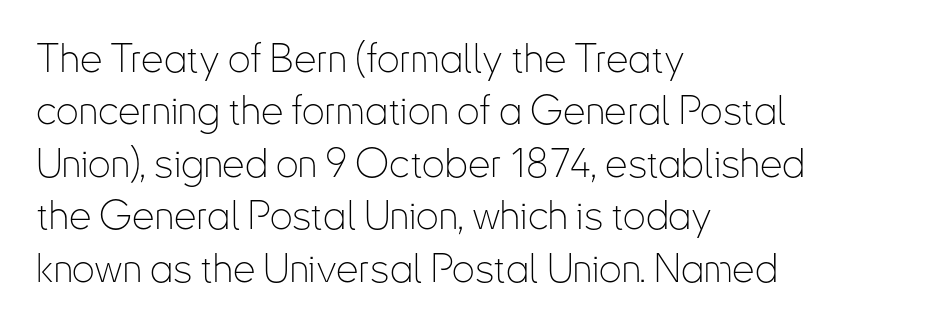
{"serif": "no", "italic": "no", "bold": "no", "weight": "thin", "width": "condensed", "stroke_contrast": "low", "x_height": "small", "monospaced": "no", "underline": "no", "align": "left", "line_spacing": "normal", "line_spacing_ratio": 1.31, "letter_spacing": "normal", "letter_spacing_em": 0.0, "glyph_px": 40}
